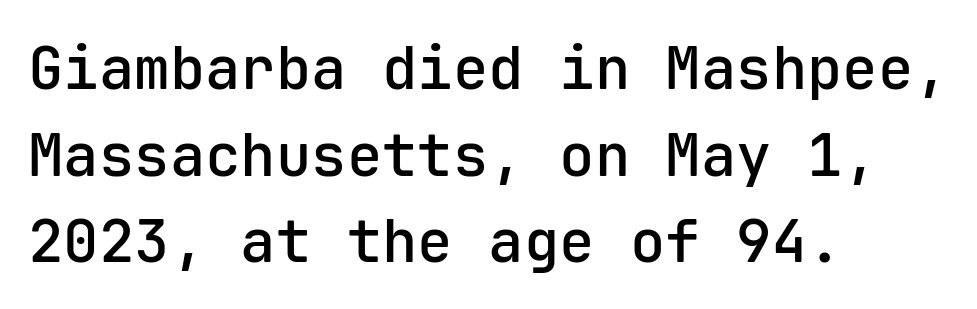
Q: Is the text bold? A: Semi-bold.
Q: Is the text italic (slanted)? A: No, it is upright.
Q: Is the typeface a serif or a sans-serif typeface? A: Sans-serif.
Q: Is the text underlined? A: No.
Q: How is the paragraph aligned? A: Left-aligned.
Q: Is the spacing between letters normal or unusually wide? A: Normal.
Q: Is the spacing between lines tight, normal or loose? A: Normal.
Q: Width (condensed, normal, or wide)? A: Normal.
Q: Stroke contrast? A: Low.
Q: x-height? A: Medium.
Q: Monospaced? A: Yes.
